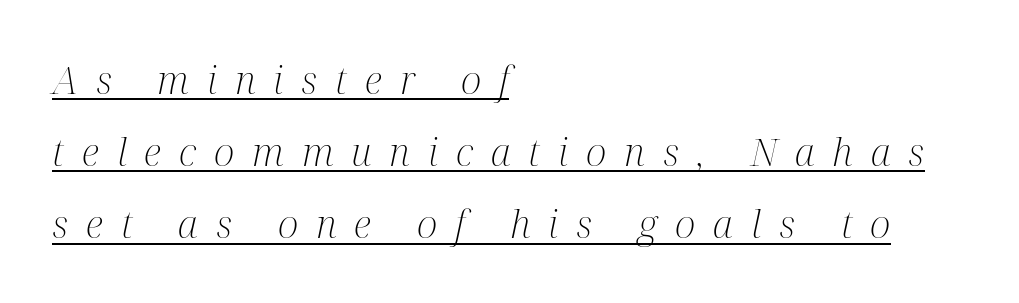
{"serif": "yes", "italic": "yes", "lean": "right", "slant_degrees": 12, "bold": "no", "weight": "light", "width": "condensed", "stroke_contrast": "medium", "x_height": "medium", "monospaced": "no", "underline": "yes", "align": "left", "line_spacing_ratio": 1.85, "letter_spacing": "wide", "letter_spacing_em": 0.46, "glyph_px": 39}
